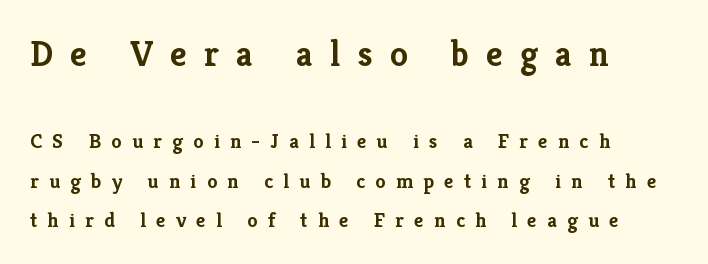
Q: Is the text bold? A: Yes.
Q: Is the text italic (slanted)? A: No, it is upright.
Q: Is the typeface a serif or a sans-serif typeface? A: Serif.
Q: Is the text underlined? A: No.
Q: How is the paragraph aligned? A: Left-aligned.
Q: Is the spacing between letters normal or unusually wide? A: Unusually wide.
Q: Which block of text is set in a larger size, the first (top) or the second (bottom)? A: The first (top) one.
Q: Width (condensed, normal, or wide)? A: Normal.
Q: Stroke contrast? A: Low.
Q: x-height? A: Medium.
Q: Monospaced? A: No.
